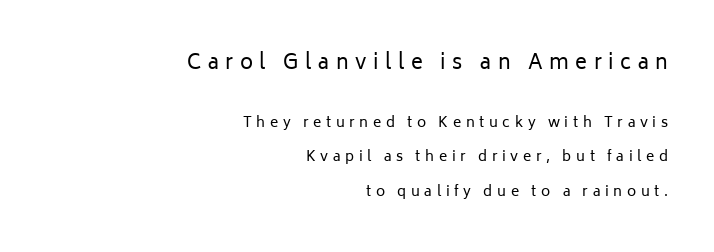
If you drew a line through each stem, it would be perfectly vertical. What's the leading like? Stretched, with rows far apart. Bare-footed words on every line. Reading down the block, your eye finds every line finishing at a fixed right position.
